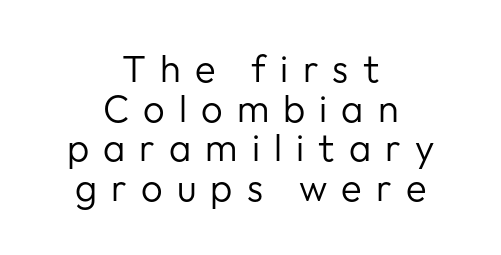
The image shows 38 px regular-weight sans-serif type, upright; set centered, tight line spacing (1.04x), unusually wide letter spacing (+0.37 em), not underlined; low stroke contrast and a medium x-height.
